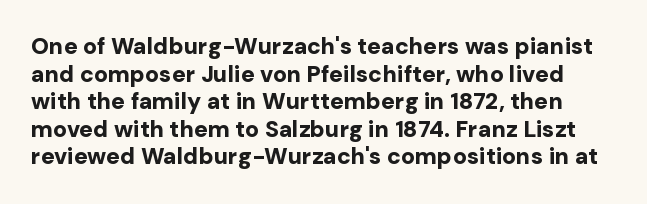
Q: Is the text bold? A: Yes.
Q: Is the text italic (slanted)? A: No, it is upright.
Q: Is the text underlined? A: No.
Q: Is the spacing between letters normal or unusually wide? A: Normal.
